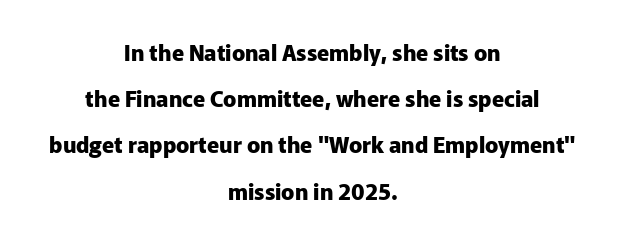
Designer's note — italics off, roman on. Bold? Absolutely — the strokes are thick and heavy. Letters rest on an invisible, unmarked baseline. Layout note: lines centered.
